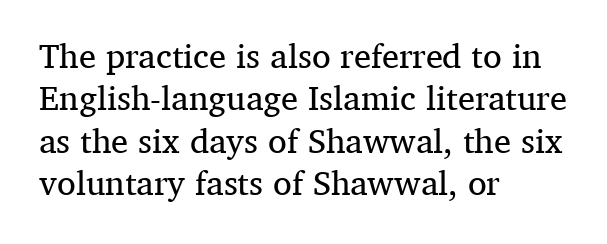
{"serif": "yes", "italic": "no", "bold": "no", "weight": "regular", "width": "normal", "stroke_contrast": "medium", "x_height": "medium", "monospaced": "no", "underline": "no", "align": "left", "line_spacing": "normal", "line_spacing_ratio": 1.25, "letter_spacing": "normal", "letter_spacing_em": 0.0, "glyph_px": 34}
